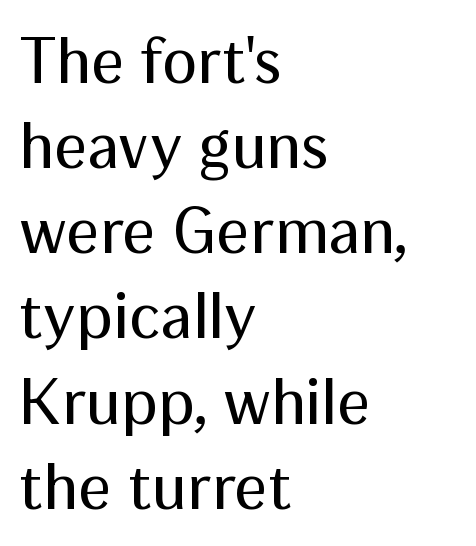
Q: Is the text bold? A: No.
Q: Is the text italic (slanted)? A: No, it is upright.
Q: Is the typeface a serif or a sans-serif typeface? A: Sans-serif.
Q: Is the text underlined? A: No.
Q: How is the paragraph aligned? A: Left-aligned.
Q: Is the spacing between letters normal or unusually wide? A: Normal.
Q: Is the spacing between lines tight, normal or loose? A: Normal.
Q: Width (condensed, normal, or wide)? A: Normal.
Q: Stroke contrast? A: Medium.
Q: x-height? A: Medium.
Q: Monospaced? A: No.
